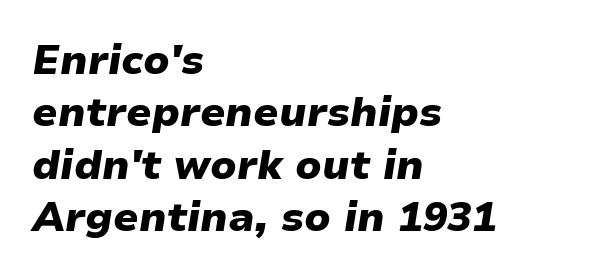
Q: Is the text bold? A: Yes.
Q: Is the text italic (slanted)? A: Yes, it leans right by about 9 degrees.
Q: Is the text underlined? A: No.
Q: How is the paragraph aligned? A: Left-aligned.
Q: Is the spacing between letters normal or unusually wide? A: Normal.
Q: Is the spacing between lines tight, normal or loose? A: Normal.
Q: Width (condensed, normal, or wide)? A: Normal.
Q: Stroke contrast? A: Low.
Q: x-height? A: Medium.
Q: Monospaced? A: No.
